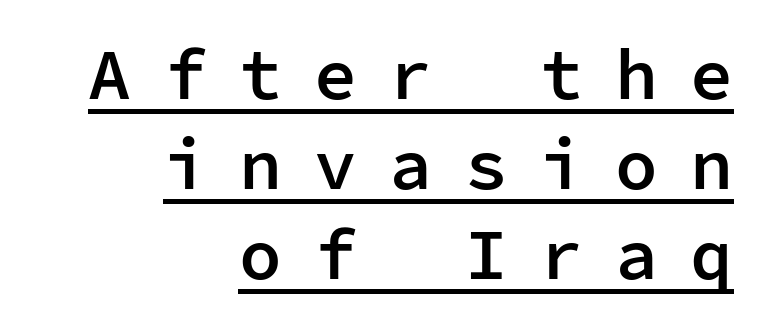
The rendering uses typewriter-style spacing with identical character cells. Casual observation: everything's shoved over to the right. The string is rendered with underlining switched on. The tracking jumps out immediately: characters are airy and widely separated. The passage shown is semibold, sitting just below true bold. Interline gaps are of average width in this sample.
